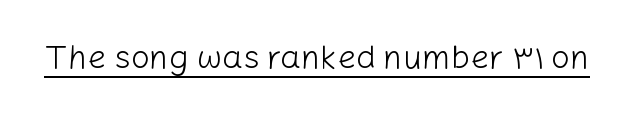
{"serif": "no", "italic": "no", "bold": "no", "weight": "light", "width": "normal", "stroke_contrast": "low", "x_height": "medium", "monospaced": "no", "underline": "yes", "letter_spacing": "normal", "letter_spacing_em": 0.0, "glyph_px": 33}
